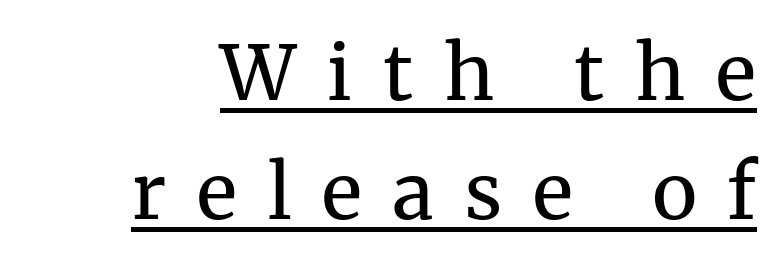
{"serif": "yes", "italic": "no", "bold": "no", "weight": "regular", "width": "normal", "stroke_contrast": "medium", "x_height": "medium", "monospaced": "no", "underline": "yes", "line_spacing": "normal", "line_spacing_ratio": 1.56, "letter_spacing": "wide", "letter_spacing_em": 0.41, "glyph_px": 76}
